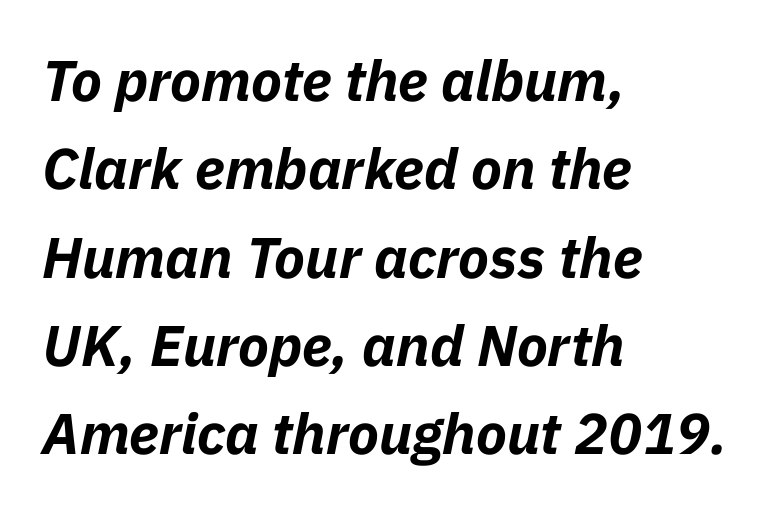
Q: Is the text bold? A: Yes.
Q: Is the text italic (slanted)? A: Yes, it leans right by about 11 degrees.
Q: Is the text underlined? A: No.
Q: How is the paragraph aligned? A: Left-aligned.
Q: Is the spacing between letters normal or unusually wide? A: Normal.
Q: Is the spacing between lines tight, normal or loose? A: Normal.
Q: Width (condensed, normal, or wide)? A: Normal.
Q: Stroke contrast? A: Low.
Q: x-height? A: Medium.
Q: Monospaced? A: No.
